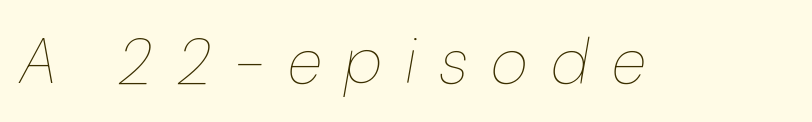
{"italic": "yes", "lean": "right", "slant_degrees": 10, "bold": "no", "weight": "thin", "width": "normal", "stroke_contrast": "low", "x_height": "medium", "monospaced": "no", "underline": "no", "letter_spacing": "wide", "letter_spacing_em": 0.36, "glyph_px": 64}
